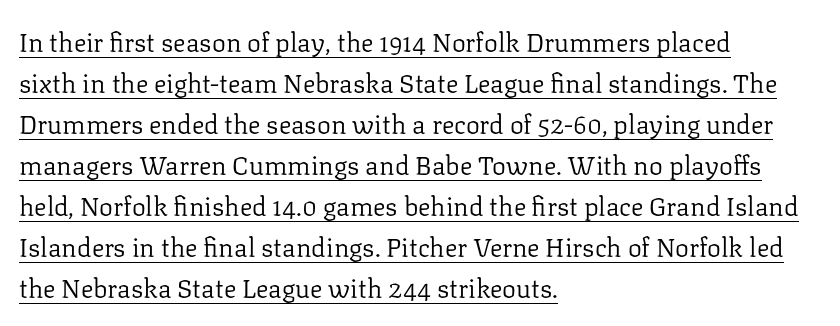
{"italic": "no", "bold": "no", "underline": "yes", "align": "left", "line_spacing": "normal", "line_spacing_ratio": 1.58, "letter_spacing": "normal", "letter_spacing_em": 0.0, "glyph_px": 26}
